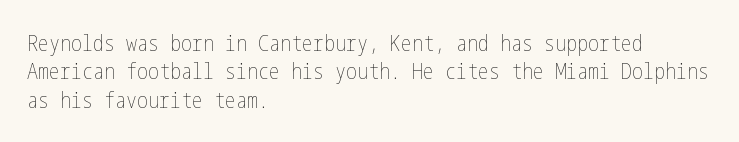
Rule under the text: the space is simply empty. Honestly, the letter spacing is just normal — you wouldn't notice it. The font's upright variant was chosen for this text. The strokes are not fattened; the text isn't bold. Layout note: lines flush left. The designer left line spacing at the default.
